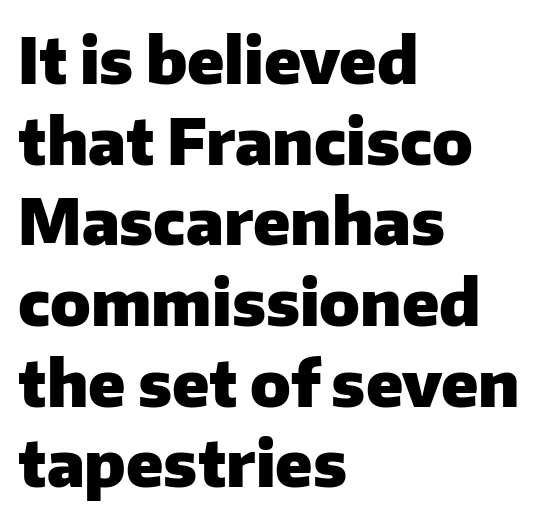
The image shows 64 px heavy sans-serif type, upright; set left-aligned, normal line spacing (1.26x), normal letter spacing, not underlined; low stroke contrast and a medium x-height.
